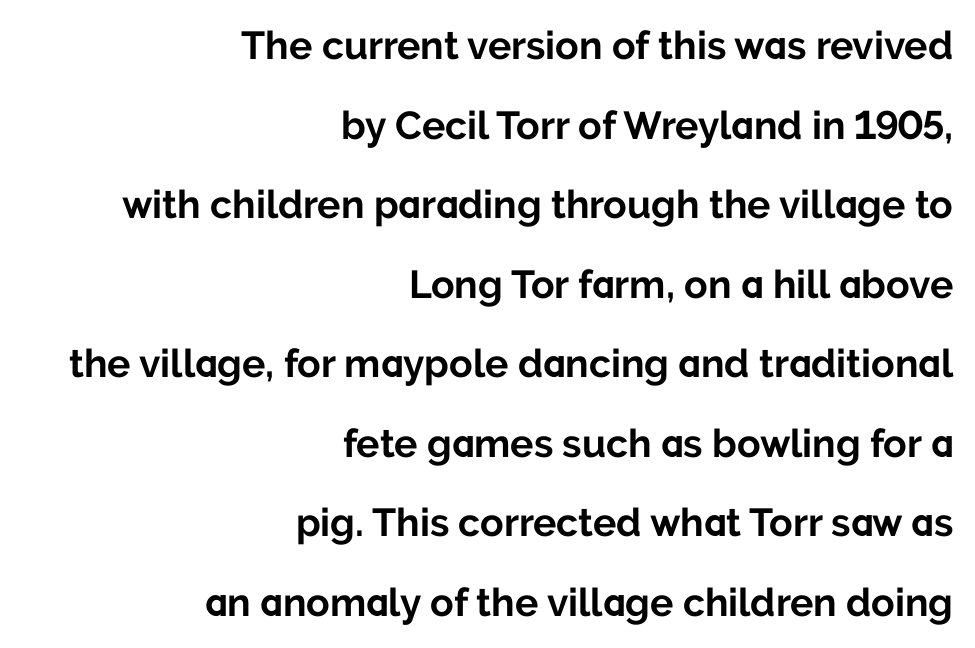
You could fit nearly another row in the gap between these rows. This rendering employs a face without finishing strokes, i.e., a sans-serif. Emphasis by weight is at full strength: bold. The lettering holds an erect, upright posture throughout. Line ends are locked; line starts wander. Only glyphs here, with clear space below each row.
